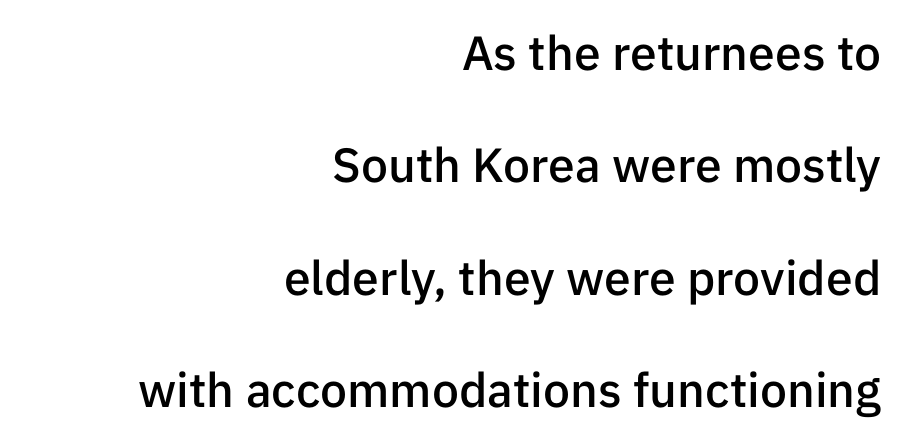
The image shows 48 px semibold sans-serif type, upright; set right-aligned, loose line spacing (2.34x), normal letter spacing, not underlined; low stroke contrast and a medium x-height.
